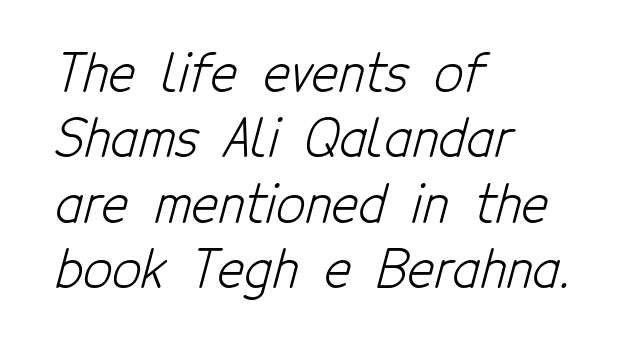
{"serif": "no", "bold": "no", "weight": "light", "width": "condensed", "stroke_contrast": "low", "x_height": "medium", "monospaced": "no", "underline": "no", "align": "left", "line_spacing": "normal", "line_spacing_ratio": 1.28, "letter_spacing": "normal", "letter_spacing_em": 0.0, "glyph_px": 51}
